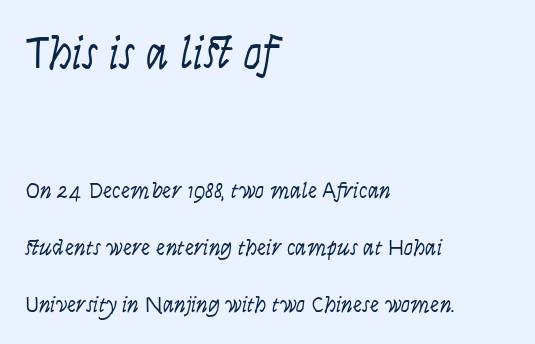
{"italic": "yes", "lean": "right", "slant_degrees": 9, "bold": "no", "weight": "light", "width": "condensed", "stroke_contrast": "low", "x_height": "large", "monospaced": "no", "underline": "no", "align": "left", "line_spacing": "loose", "line_spacing_ratio": 2.48, "letter_spacing": "normal", "letter_spacing_em": 0.0, "larger_block": "first", "size_ratio": 2.0, "glyph_px": 46}
